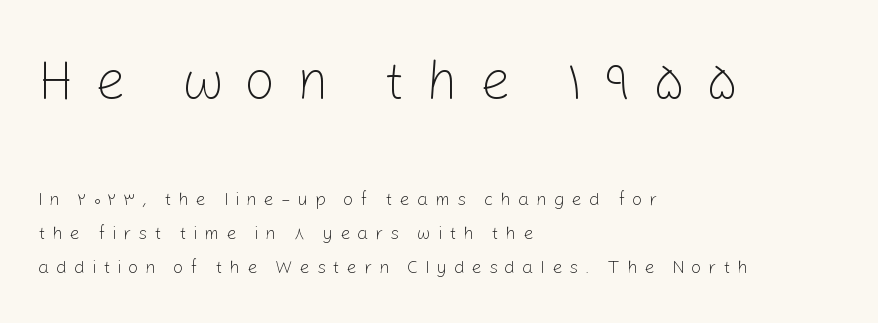
Q: Is the text bold? A: No.
Q: Is the text italic (slanted)? A: No, it is upright.
Q: Is the typeface a serif or a sans-serif typeface? A: Sans-serif.
Q: Is the text underlined? A: No.
Q: How is the paragraph aligned? A: Left-aligned.
Q: Is the spacing between letters normal or unusually wide? A: Unusually wide.
Q: Which block of text is set in a larger size, the first (top) or the second (bottom)? A: The first (top) one.
Q: Width (condensed, normal, or wide)? A: Normal.
Q: Stroke contrast? A: Low.
Q: x-height? A: Medium.
Q: Monospaced? A: No.
